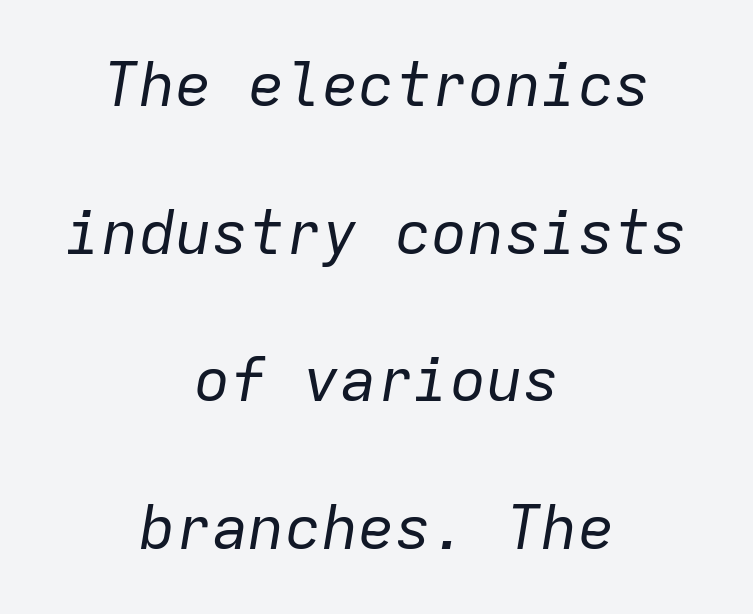
Q: Is the text bold? A: No.
Q: Is the text italic (slanted)? A: Yes, it leans right by about 9 degrees.
Q: Is the text underlined? A: No.
Q: How is the paragraph aligned? A: Centered.
Q: Is the spacing between letters normal or unusually wide? A: Normal.
Q: Is the spacing between lines tight, normal or loose? A: Loose.
Q: Width (condensed, normal, or wide)? A: Normal.
Q: Stroke contrast? A: Low.
Q: x-height? A: Medium.
Q: Monospaced? A: Yes.
